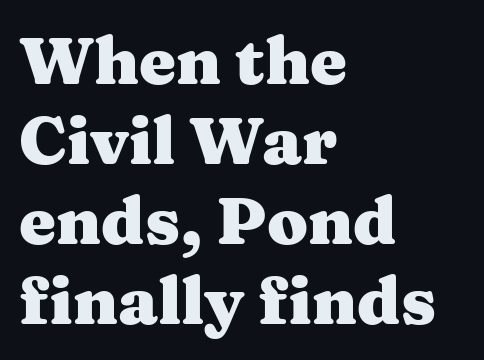
{"serif": "yes", "italic": "no", "bold": "yes", "weight": "heavy", "width": "wide", "stroke_contrast": "medium", "x_height": "medium", "monospaced": "no", "underline": "no", "align": "left", "line_spacing_ratio": 1.21, "letter_spacing": "normal", "letter_spacing_em": 0.0, "glyph_px": 66}
